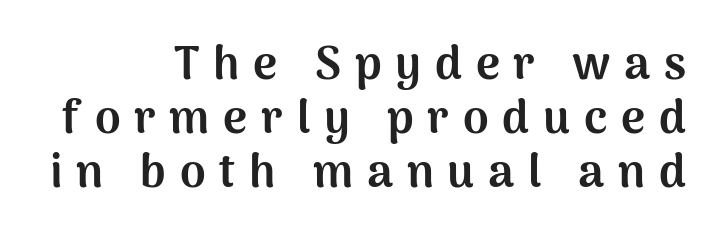
{"serif": "no", "italic": "no", "bold": "yes", "weight": "bold", "width": "normal", "stroke_contrast": "medium", "x_height": "medium", "monospaced": "no", "underline": "no", "align": "right", "line_spacing_ratio": 1.17, "letter_spacing": "wide", "letter_spacing_em": 0.3, "glyph_px": 46}
